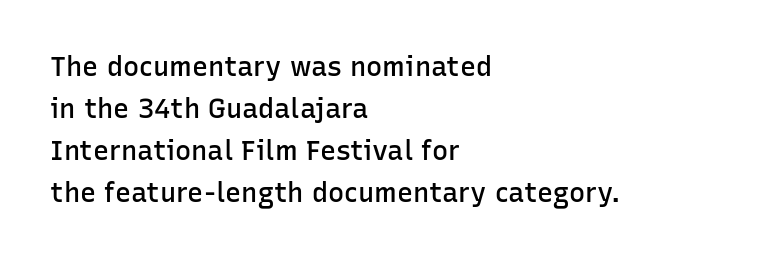
Has an underline been added? It has not. Look at the stroke-to-counter ratio: somewhat heavy, a semibold. Style check: upright. The letterforms sit shoulder to shoulder at normal distance. The paragraph has a hard left edge and a soft right edge.
